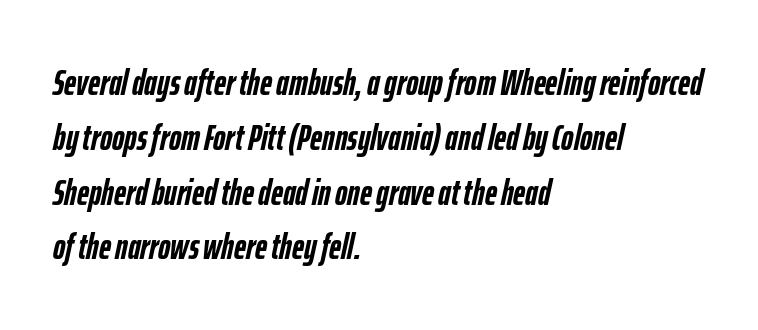
Emphasis-style slanted type is in use. This rendering leaves character spacing at its baseline value. Every letter is thick-stroked: bold, no question. Varying glyph widths throughout — classic text-font behaviour. Glance below the letters and you will spot only blank space. Reading down the block, your eye returns to a fixed left position each line.
